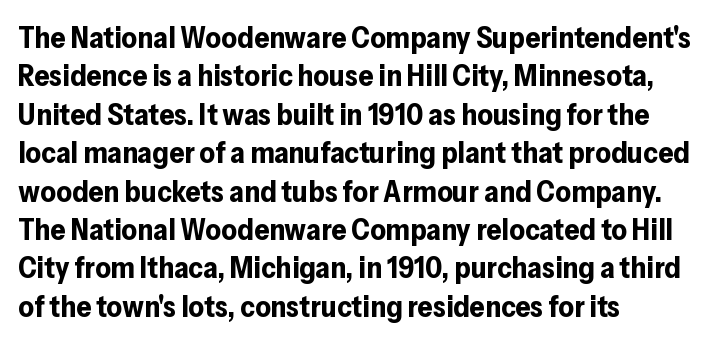
Q: Is the text bold? A: Yes.
Q: Is the text italic (slanted)? A: No, it is upright.
Q: Is the typeface a serif or a sans-serif typeface? A: Sans-serif.
Q: Is the text underlined? A: No.
Q: How is the paragraph aligned? A: Left-aligned.
Q: Is the spacing between letters normal or unusually wide? A: Normal.
Q: Is the spacing between lines tight, normal or loose? A: Normal.
Q: Width (condensed, normal, or wide)? A: Normal.
Q: Stroke contrast? A: Low.
Q: x-height? A: Medium.
Q: Monospaced? A: No.
